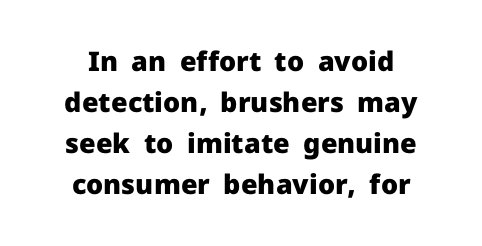
Check under the words: just untouched page. On the weight axis this lands at bold, roughly 700. The lettering stays uniformly vertical, giving the passage a roman look. Quick note: interline space is typical. The horizontal fit of the characters is conventional and even.
